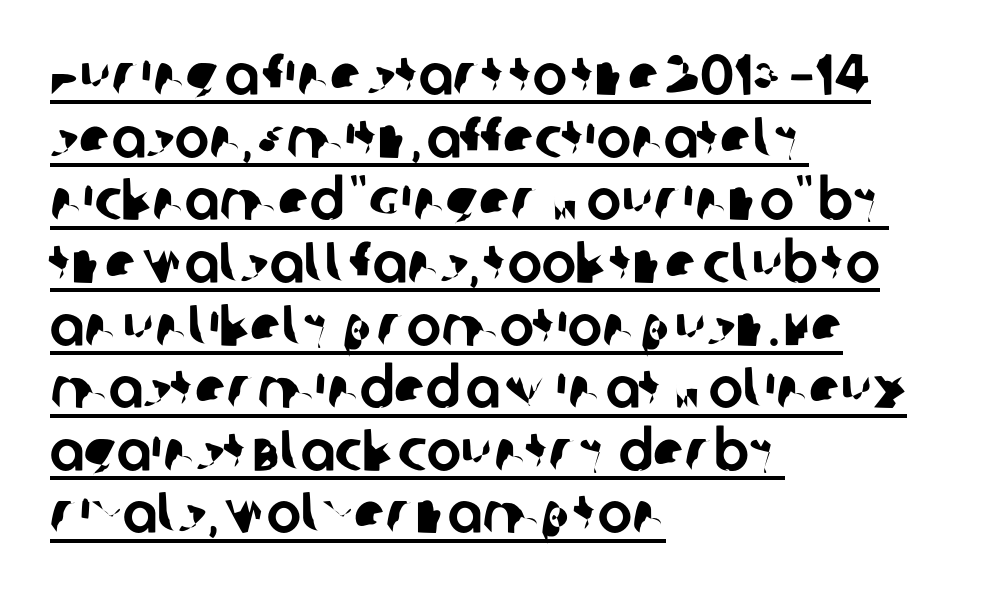
The ragged edge is on the right, which tells us the setting is flush left. You could not count columns in this text — the font is proportionally spaced. Inter-character spacing is left at the font's built-in metrics. The line-height multiplier appears low, near solid setting. Does the type have serifs? No, each stem ends abruptly. You can see a thin bar hugging the bottom of the glyphs.
